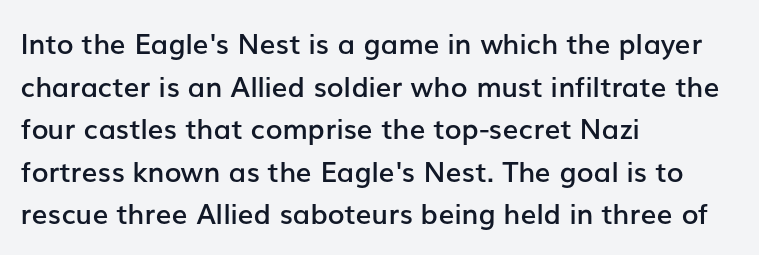
Q: Is the text bold? A: Semi-bold.
Q: Is the text italic (slanted)? A: No, it is upright.
Q: Is the typeface a serif or a sans-serif typeface? A: Sans-serif.
Q: Is the text underlined? A: No.
Q: How is the paragraph aligned? A: Left-aligned.
Q: Is the spacing between letters normal or unusually wide? A: Normal.
Q: Is the spacing between lines tight, normal or loose? A: Normal.
Q: Width (condensed, normal, or wide)? A: Normal.
Q: Stroke contrast? A: Low.
Q: x-height? A: Medium.
Q: Monospaced? A: No.
